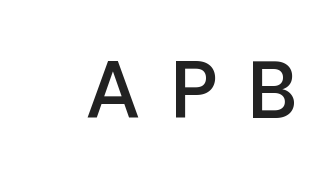
The area under the type is left untouched. Think of a printed novel: that variable character pitch is what you see here. Tracking value appears strongly positive — letters spread wide. This is roman type, the default non-slanted kind. Stroke terminals: plain, sans-serif. Weight check: semibold — heavier than regular, not quite bold.
